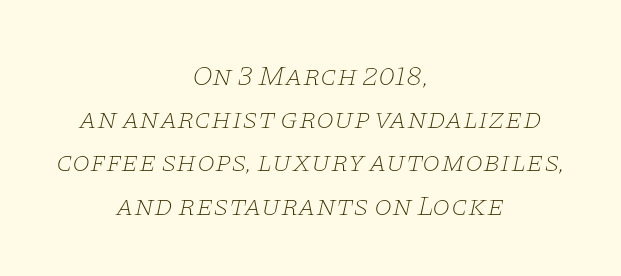
Q: Is the text bold? A: No.
Q: Is the text italic (slanted)? A: Yes, it leans right by about 11 degrees.
Q: Is the typeface a serif or a sans-serif typeface? A: Serif.
Q: Is the text underlined? A: No.
Q: How is the paragraph aligned? A: Centered.
Q: Is the spacing between letters normal or unusually wide? A: Normal.
Q: Is the spacing between lines tight, normal or loose? A: Normal.
Q: Width (condensed, normal, or wide)? A: Wide.
Q: Stroke contrast? A: Low.
Q: x-height? A: Large.
Q: Monospaced? A: No.
